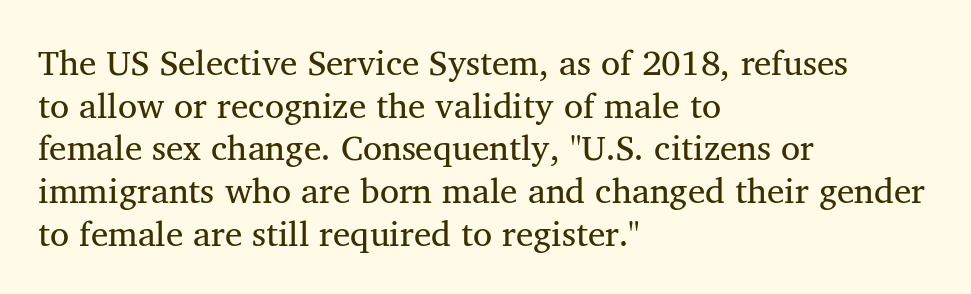
What stands out about the letter spacing? Nothing — it is the standard amount. Summary of weight: not heavy and not bold. Reading down the block, your eye returns to a fixed left position each line. Quick note: not italic, upright. This sample uses a serif face. The space beneath each line is pristine and unruled.
